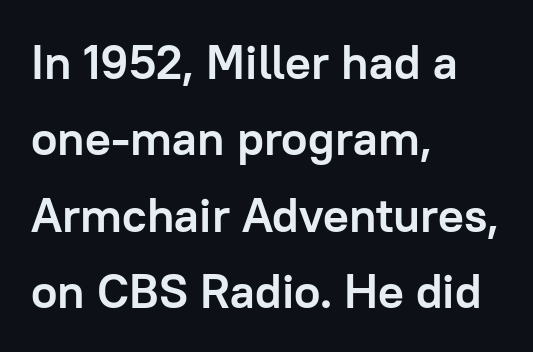
Q: Is the text bold? A: Yes.
Q: Is the text italic (slanted)? A: No, it is upright.
Q: Is the typeface a serif or a sans-serif typeface? A: Sans-serif.
Q: Is the text underlined? A: No.
Q: How is the paragraph aligned? A: Left-aligned.
Q: Is the spacing between letters normal or unusually wide? A: Normal.
Q: Is the spacing between lines tight, normal or loose? A: Normal.
Q: Width (condensed, normal, or wide)? A: Normal.
Q: Stroke contrast? A: Low.
Q: x-height? A: Medium.
Q: Monospaced? A: No.
